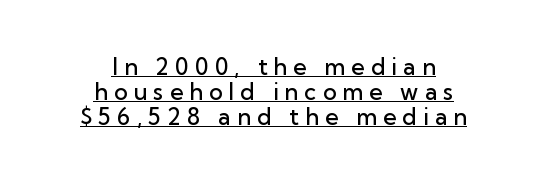
Tall strokes in this sample are plumb rather than angled. The space between consecutive lines is stingy. Bold? Not quite — semibold, heavier than regular but stopping short. In CSS terms this would be text-align: center. Here the glyphs are tracked loosely, breaking word shapes into spaced letters. The face used here appears with an underline applied.
